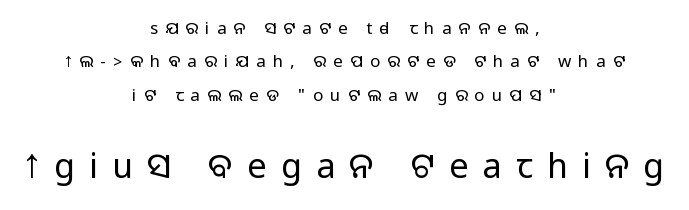
The image shows 34 px sans-serif type, upright; set centered, loose line spacing (1.97x), unusually wide letter spacing (+0.42 em), not underlined; the second (bottom) block is 2.0x larger; medium stroke contrast.
